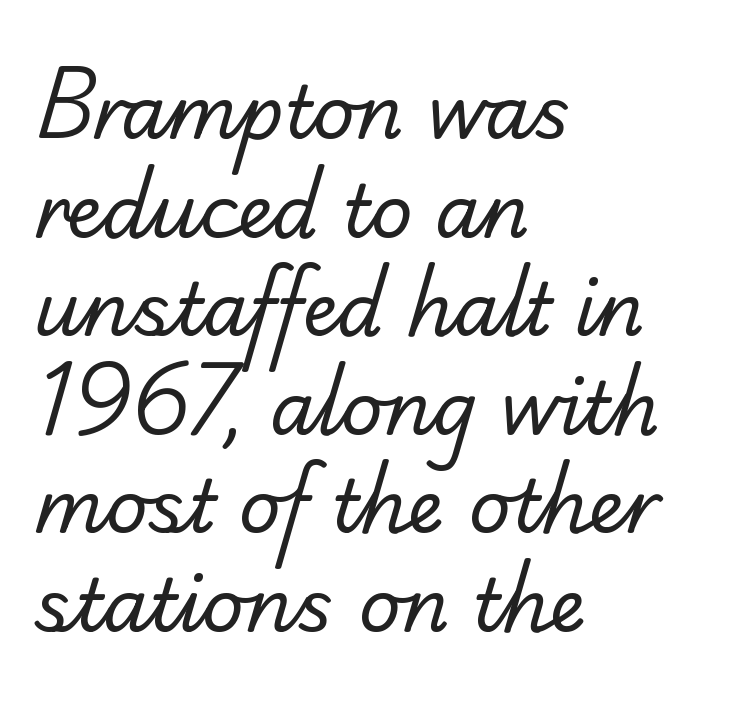
Students, observe: this is what conventionally led text looks like. Summary of weight: not heavy and not bold. Compared with a centered layout, this one pins lines to the left instead. Is this a sans? No — the strokes have serifs.
